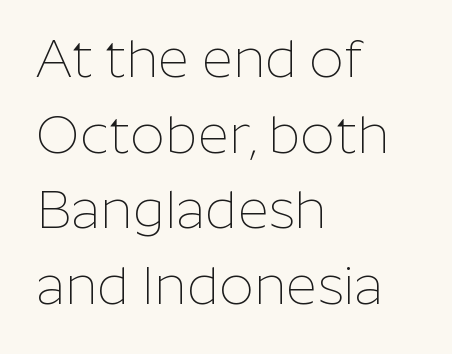
{"serif": "no", "italic": "no", "bold": "no", "weight": "thin", "width": "normal", "stroke_contrast": "low", "x_height": "medium", "monospaced": "no", "underline": "no", "align": "left", "line_spacing": "normal", "line_spacing_ratio": 1.4, "letter_spacing": "normal", "letter_spacing_em": 0.0, "glyph_px": 54}
